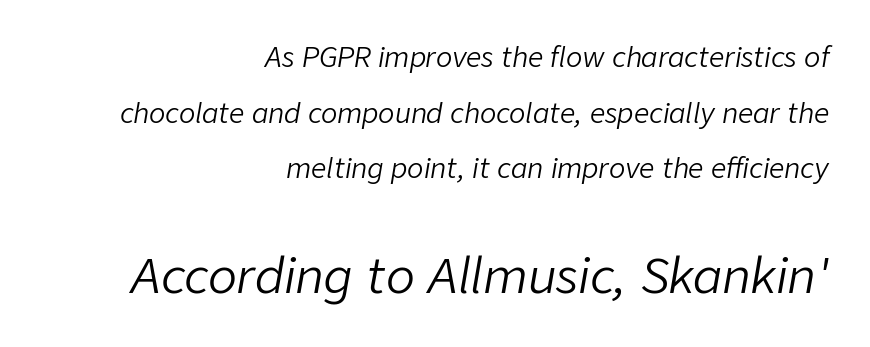
{"italic": "yes", "lean": "right", "slant_degrees": 9, "bold": "no", "weight": "light", "width": "normal", "stroke_contrast": "low", "x_height": "medium", "monospaced": "no", "underline": "no", "align": "right", "line_spacing": "loose", "line_spacing_ratio": 2.06, "letter_spacing": "normal", "letter_spacing_em": 0.0, "larger_block": "second", "size_ratio": 1.78, "glyph_px": 48}
